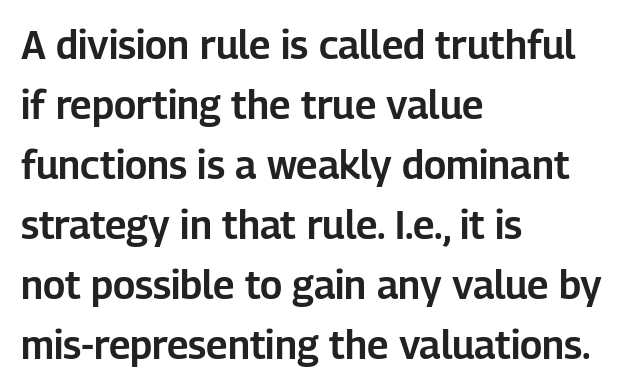
{"serif": "no", "italic": "no", "width": "normal", "stroke_contrast": "low", "x_height": "medium", "monospaced": "no", "underline": "no", "align": "left", "line_spacing": "normal", "line_spacing_ratio": 1.54, "letter_spacing": "normal", "letter_spacing_em": 0.0, "glyph_px": 39}
